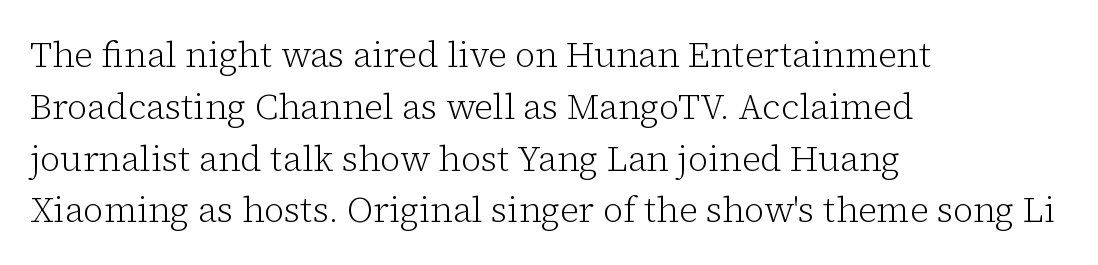
The image shows 35 px light serif type, upright; set left-aligned, normal line spacing (1.48x), normal letter spacing, not underlined; low stroke contrast and a medium x-height.
